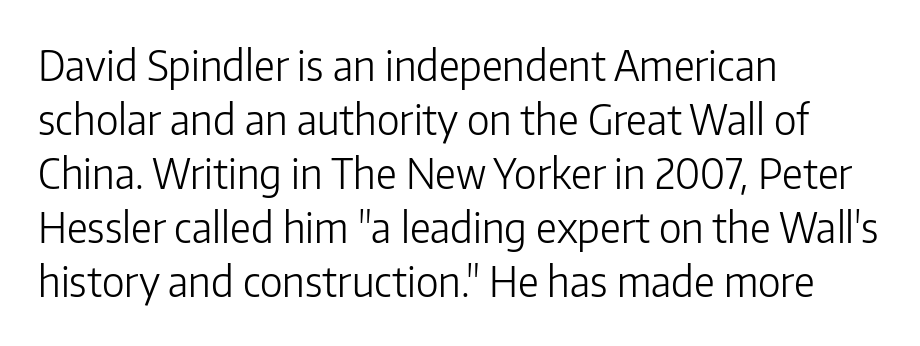
The face used here is proportionally spaced, like ordinary book or web type. Words float on clear page, feet unadorned. I'd call this a sans setting — the letters go barefoot. Tall strokes in this sample are plumb rather than angled. The face looks like a standard text weight, possibly lighter.
